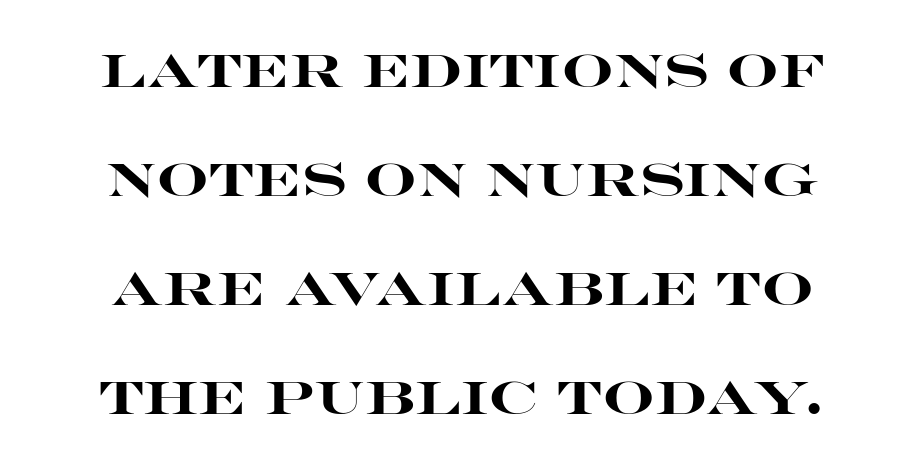
{"italic": "no", "bold": "yes", "weight": "heavy", "width": "wide", "stroke_contrast": "high", "x_height": "large", "monospaced": "no", "underline": "no", "align": "center", "line_spacing": "loose", "line_spacing_ratio": 2.37, "letter_spacing": "normal", "letter_spacing_em": 0.0, "glyph_px": 46}
